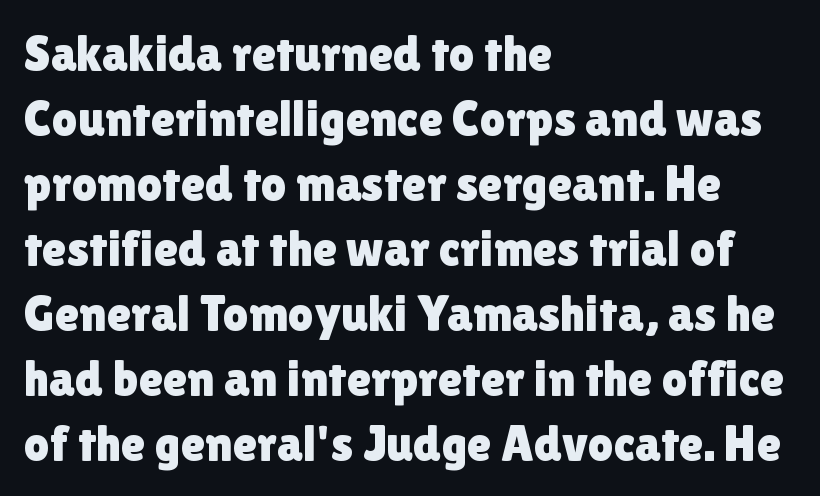
Q: Is the text italic (slanted)? A: No, it is upright.
Q: Is the typeface a serif or a sans-serif typeface? A: Sans-serif.
Q: Is the text underlined? A: No.
Q: How is the paragraph aligned? A: Left-aligned.
Q: Is the spacing between letters normal or unusually wide? A: Normal.
Q: Is the spacing between lines tight, normal or loose? A: Normal.
Q: Width (condensed, normal, or wide)? A: Normal.
Q: Stroke contrast? A: Low.
Q: x-height? A: Medium.
Q: Monospaced? A: No.
